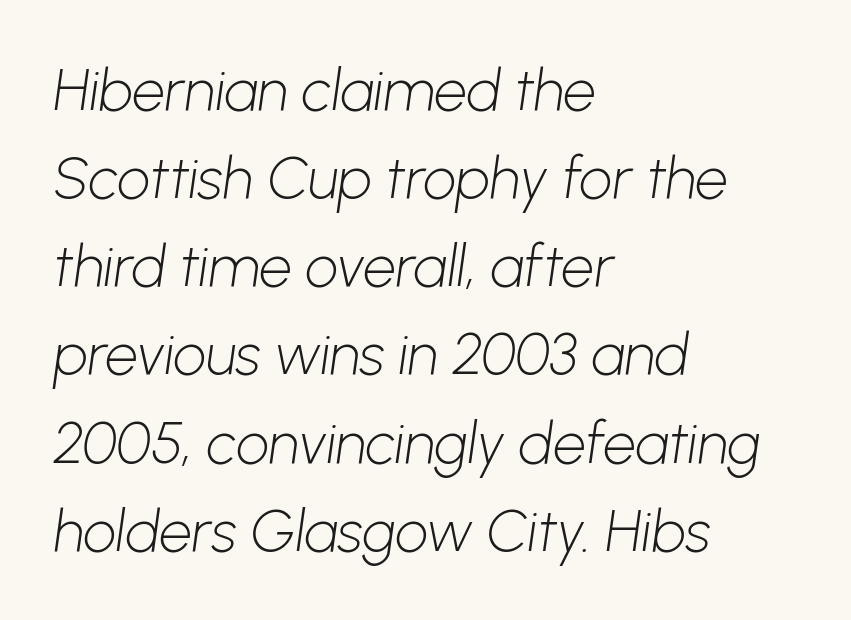
Each line starts at the same left margin while the right side varies. Weight: in the light-to-regular range. This is sans-serif lettering, the kind often seen on screens and signage. Reading down the column, the eye jumps a familiar distance to each next line. Glance below the letters and you will spot only blank space. Between one letter and the next there's only the usual sliver of space.
